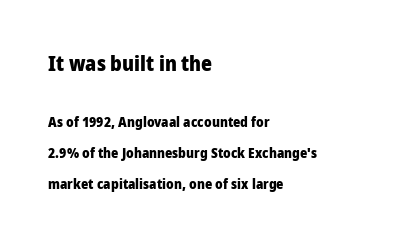
{"italic": "no", "bold": "yes", "underline": "no", "align": "left", "line_spacing": "loose", "line_spacing_ratio": 2.23, "letter_spacing": "normal", "letter_spacing_em": 0.0, "larger_block": "first", "size_ratio": 1.5, "glyph_px": 21}
